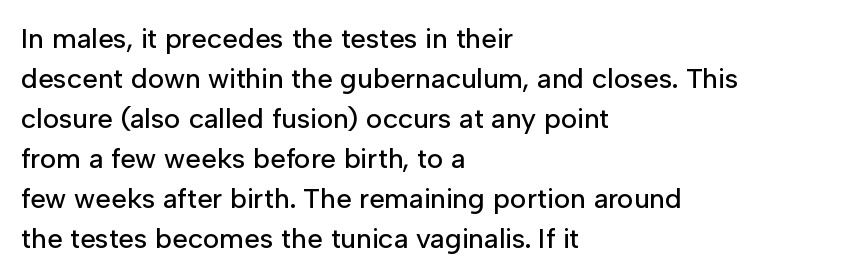
{"serif": "no", "italic": "no", "width": "normal", "stroke_contrast": "low", "x_height": "medium", "monospaced": "no", "underline": "no", "align": "left", "line_spacing": "normal", "line_spacing_ratio": 1.43, "letter_spacing": "normal", "letter_spacing_em": 0.0, "glyph_px": 28}
